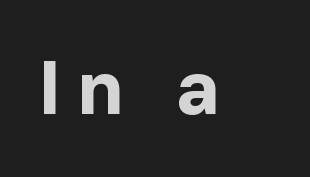
Q: Is the text bold? A: Yes.
Q: Is the text italic (slanted)? A: No, it is upright.
Q: Is the typeface a serif or a sans-serif typeface? A: Sans-serif.
Q: Is the text underlined? A: No.
Q: Is the spacing between letters normal or unusually wide? A: Unusually wide.
Q: Width (condensed, normal, or wide)? A: Normal.
Q: Stroke contrast? A: Low.
Q: x-height? A: Medium.
Q: Monospaced? A: No.
